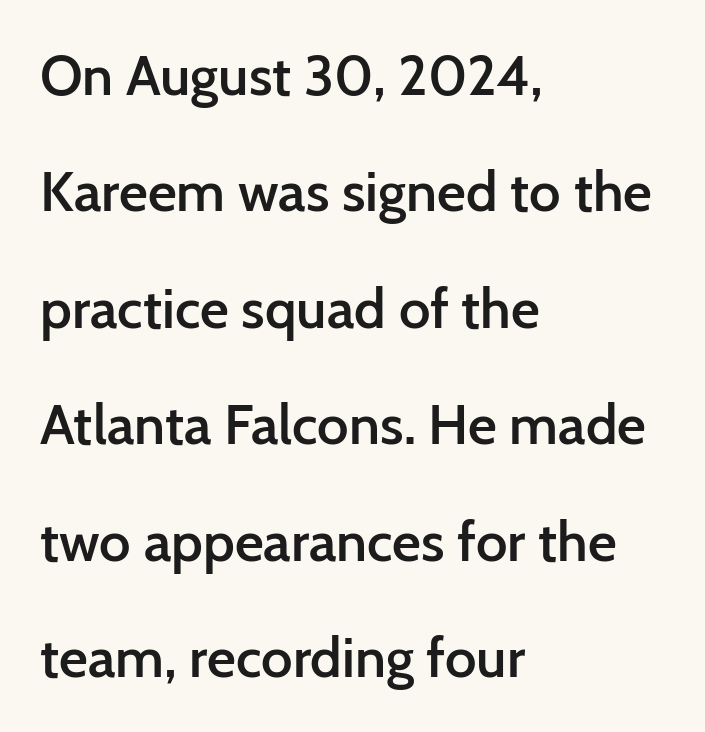
Q: Is the text bold? A: Semi-bold.
Q: Is the text italic (slanted)? A: No, it is upright.
Q: Is the typeface a serif or a sans-serif typeface? A: Sans-serif.
Q: Is the text underlined? A: No.
Q: How is the paragraph aligned? A: Left-aligned.
Q: Is the spacing between letters normal or unusually wide? A: Normal.
Q: Is the spacing between lines tight, normal or loose? A: Loose.
Q: Width (condensed, normal, or wide)? A: Normal.
Q: Stroke contrast? A: Low.
Q: x-height? A: Medium.
Q: Monospaced? A: No.
